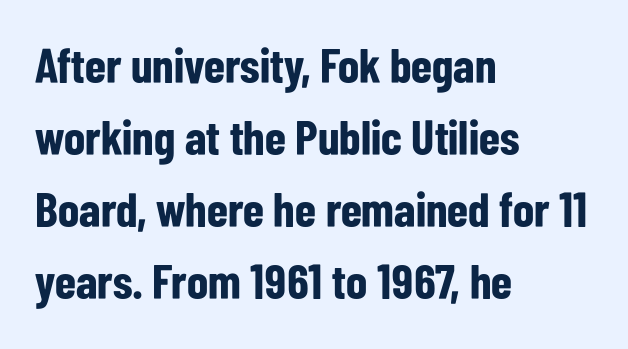
{"serif": "no", "italic": "no", "bold": "yes", "weight": "bold", "width": "condensed", "stroke_contrast": "low", "x_height": "medium", "monospaced": "no", "underline": "no", "align": "left", "line_spacing": "normal", "line_spacing_ratio": 1.47, "letter_spacing": "normal", "letter_spacing_em": 0.0, "glyph_px": 49}
